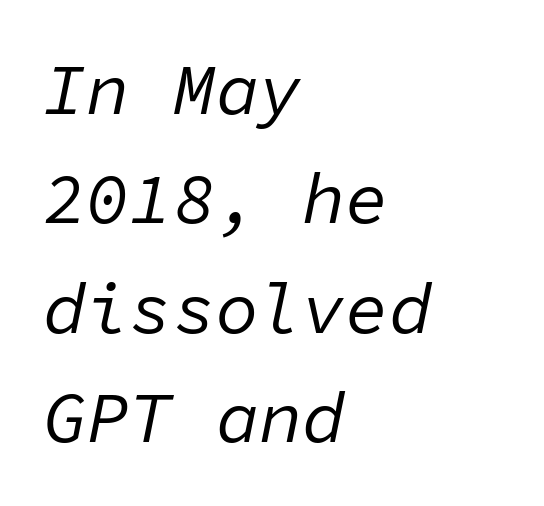
Q: Is the text bold? A: No.
Q: Is the text italic (slanted)? A: Yes, it leans right by about 11 degrees.
Q: Is the text underlined? A: No.
Q: How is the paragraph aligned? A: Left-aligned.
Q: Is the spacing between letters normal or unusually wide? A: Normal.
Q: Is the spacing between lines tight, normal or loose? A: Normal.
Q: Width (condensed, normal, or wide)? A: Normal.
Q: Stroke contrast? A: Low.
Q: x-height? A: Medium.
Q: Monospaced? A: Yes.
